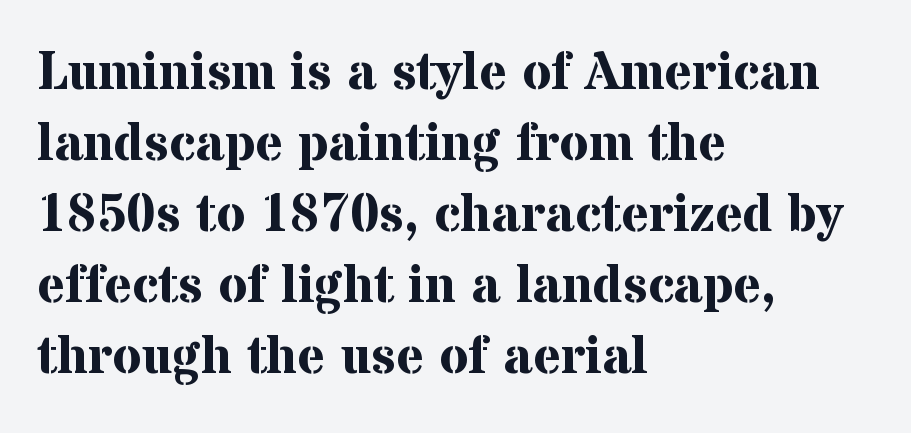
The image shows 53 px bold serif type, upright; set left-aligned, normal line spacing (1.34x), normal letter spacing, not underlined; medium stroke contrast and a medium x-height.
